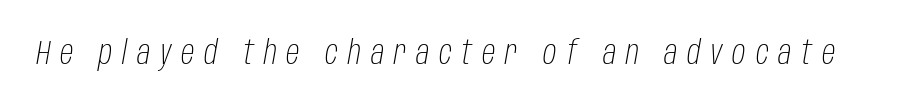
Q: Is the text bold? A: No.
Q: Is the text italic (slanted)? A: Yes, it leans right by about 10 degrees.
Q: Is the text underlined? A: No.
Q: Is the spacing between letters normal or unusually wide? A: Unusually wide.
Q: Width (condensed, normal, or wide)? A: Condensed.
Q: Stroke contrast? A: Low.
Q: x-height? A: Large.
Q: Monospaced? A: No.
